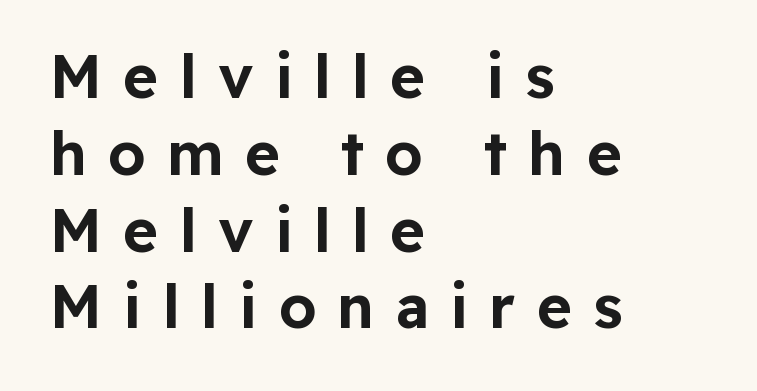
The image shows 60 px sans-serif type, upright; set left-aligned, normal line spacing (1.28x), unusually wide letter spacing (+0.35 em), not underlined; low stroke contrast and a medium x-height.
